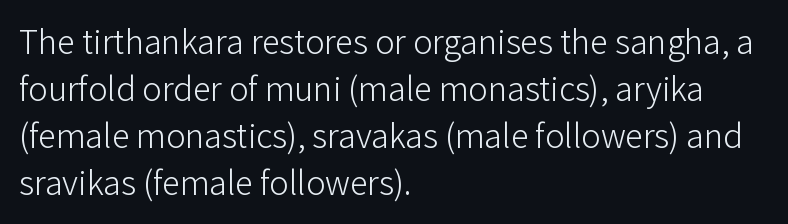
The image shows 36 px light sans-serif type, upright; set left-aligned, normal line spacing (1.31x), normal letter spacing, not underlined; low stroke contrast and a medium x-height.
